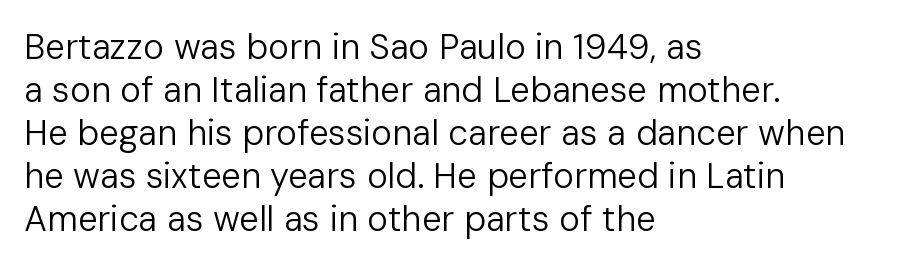
Q: Is the text bold? A: No.
Q: Is the text italic (slanted)? A: No, it is upright.
Q: Is the typeface a serif or a sans-serif typeface? A: Sans-serif.
Q: Is the text underlined? A: No.
Q: How is the paragraph aligned? A: Left-aligned.
Q: Is the spacing between letters normal or unusually wide? A: Normal.
Q: Width (condensed, normal, or wide)? A: Normal.
Q: Stroke contrast? A: Low.
Q: x-height? A: Medium.
Q: Monospaced? A: No.
